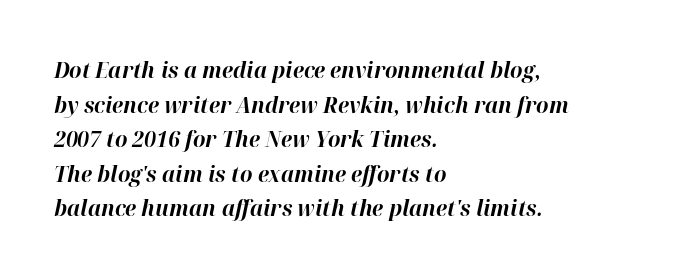
{"italic": "yes", "lean": "right", "slant_degrees": 12, "bold": "yes", "underline": "no", "align": "left", "line_spacing": "normal", "line_spacing_ratio": 1.57, "letter_spacing": "normal", "letter_spacing_em": 0.0, "glyph_px": 22}
